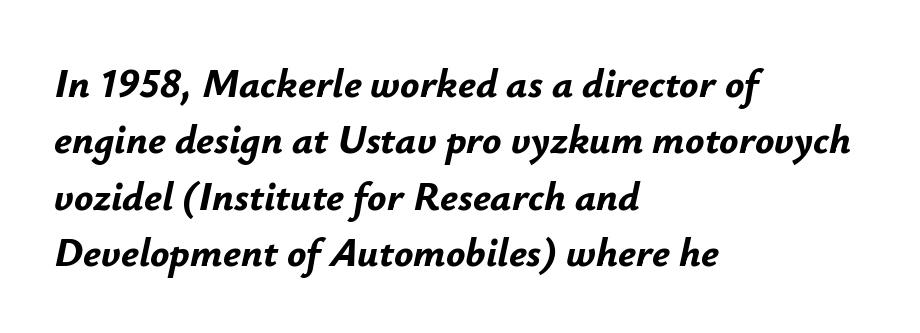
Q: Is the text bold? A: Yes.
Q: Is the text italic (slanted)? A: Yes, it leans right by about 12 degrees.
Q: Is the text underlined? A: No.
Q: How is the paragraph aligned? A: Left-aligned.
Q: Is the spacing between letters normal or unusually wide? A: Normal.
Q: Is the spacing between lines tight, normal or loose? A: Normal.
Q: Width (condensed, normal, or wide)? A: Normal.
Q: Stroke contrast? A: Low.
Q: x-height? A: Small.
Q: Monospaced? A: No.
